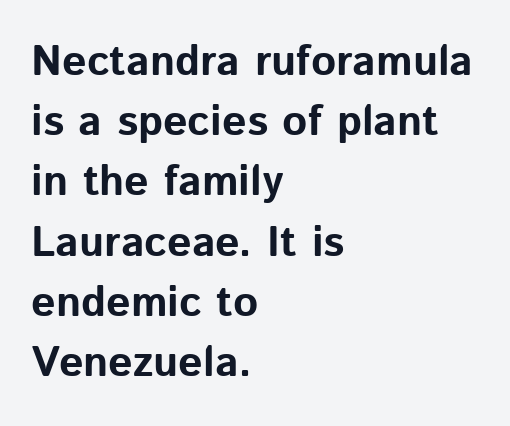
Q: Is the text bold? A: Yes.
Q: Is the text italic (slanted)? A: No, it is upright.
Q: Is the typeface a serif or a sans-serif typeface? A: Sans-serif.
Q: Is the text underlined? A: No.
Q: How is the paragraph aligned? A: Left-aligned.
Q: Is the spacing between letters normal or unusually wide? A: Normal.
Q: Is the spacing between lines tight, normal or loose? A: Normal.
Q: Width (condensed, normal, or wide)? A: Normal.
Q: Stroke contrast? A: Low.
Q: x-height? A: Medium.
Q: Monospaced? A: No.
